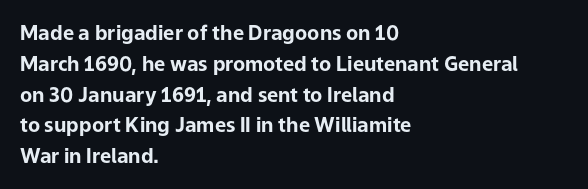
The image shows 20 px bold type, upright; set left-aligned, normal line spacing (1.54x), normal letter spacing, not underlined.
